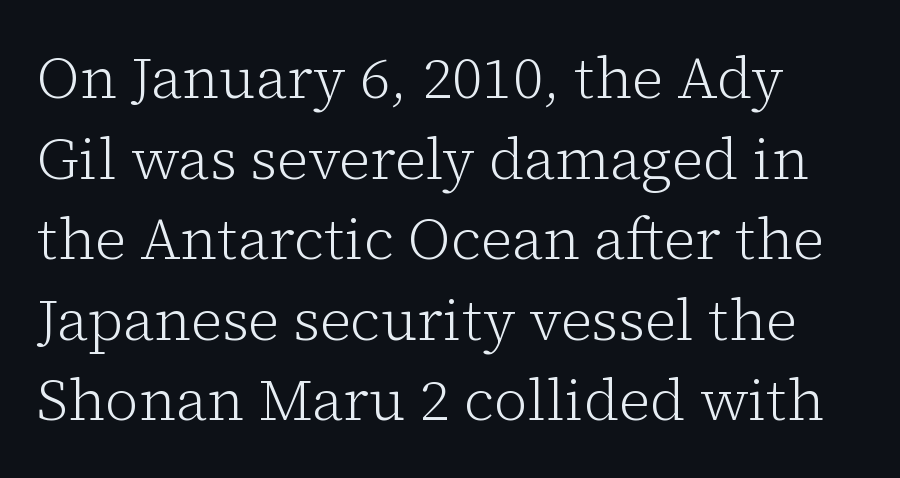
The type family on display is of the serif kind. The lettering holds an erect, upright posture throughout. Bold? No — there's no thickening of the strokes. Note the varied advance widths — an 'i' is clearly narrower than an 'm'. In terms of leading, this rendering sits right in the middle.
